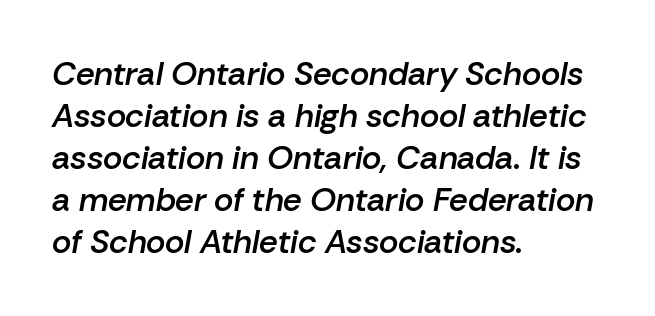
The image shows 33 px semibold type, italic (leaning right); set left-aligned, normal line spacing (1.27x), normal letter spacing, not underlined; low stroke contrast and a medium x-height.
